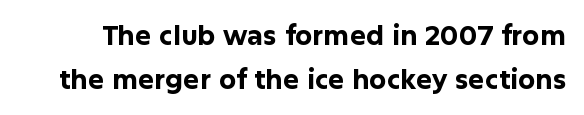
{"italic": "no", "bold": "yes", "underline": "no", "line_spacing": "normal", "line_spacing_ratio": 1.63, "letter_spacing": "normal", "letter_spacing_em": 0.0, "glyph_px": 27}
